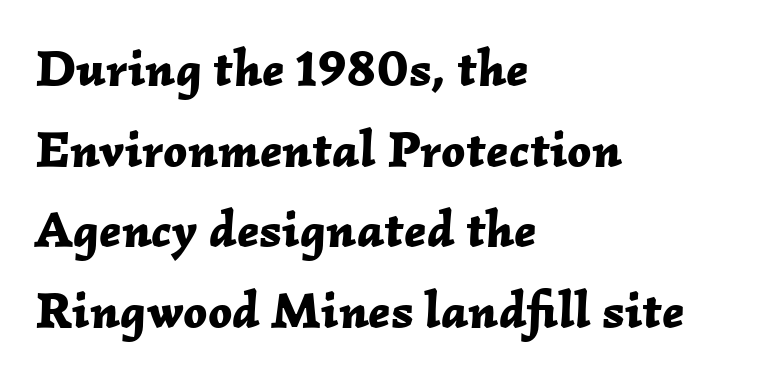
Q: Is the text bold? A: Yes.
Q: Is the text italic (slanted)? A: Yes, it leans right by about 2 degrees.
Q: Is the text underlined? A: No.
Q: How is the paragraph aligned? A: Left-aligned.
Q: Is the spacing between letters normal or unusually wide? A: Normal.
Q: Is the spacing between lines tight, normal or loose? A: Normal.
Q: Width (condensed, normal, or wide)? A: Normal.
Q: Stroke contrast? A: Low.
Q: x-height? A: Medium.
Q: Monospaced? A: No.
